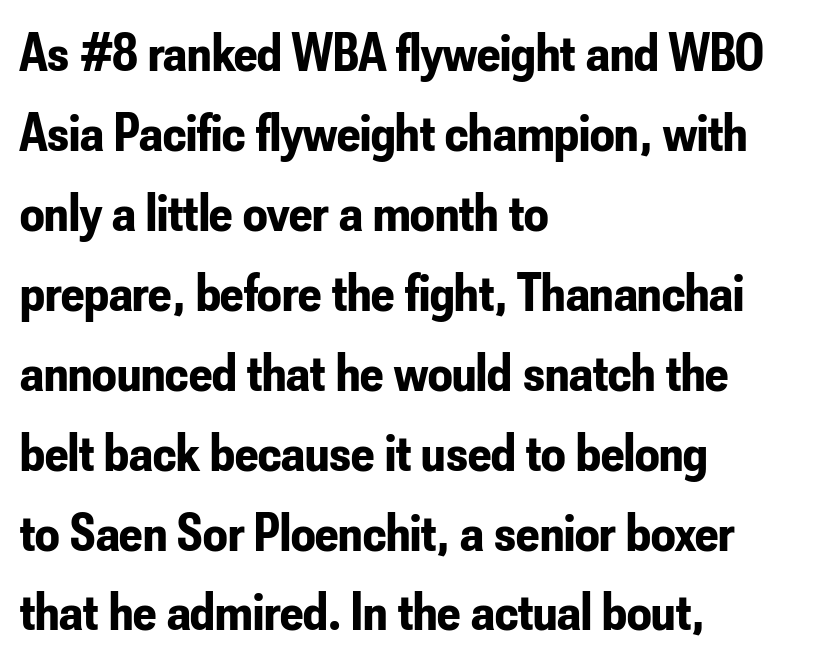
{"serif": "no", "italic": "no", "bold": "yes", "weight": "bold", "width": "condensed", "stroke_contrast": "low", "x_height": "small", "monospaced": "no", "underline": "no", "align": "left", "line_spacing": "normal", "line_spacing_ratio": 1.48, "letter_spacing": "normal", "letter_spacing_em": 0.0, "glyph_px": 54}
